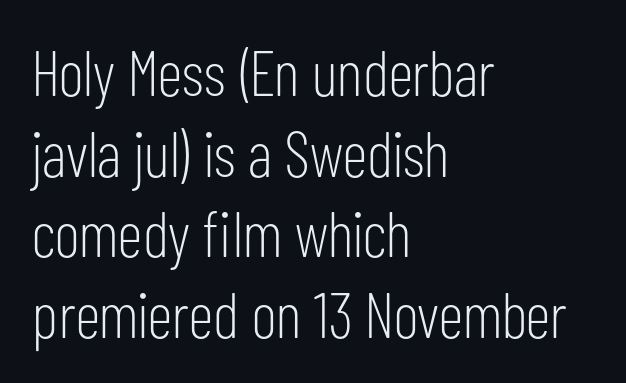
{"serif": "no", "italic": "no", "bold": "no", "weight": "light", "width": "condensed", "stroke_contrast": "low", "x_height": "medium", "monospaced": "no", "underline": "no", "align": "left", "line_spacing": "normal", "line_spacing_ratio": 1.26, "letter_spacing": "normal", "letter_spacing_em": 0.0, "glyph_px": 64}
